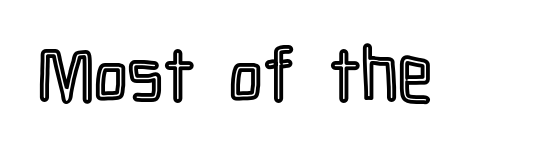
The letters advance in unequal steps, a hallmark of proportional type. The strip under each line holds only bare page. These lines keep a tight, regular rhythm from letter to letter. Every stem runs plumb, perpendicular to the baseline.
